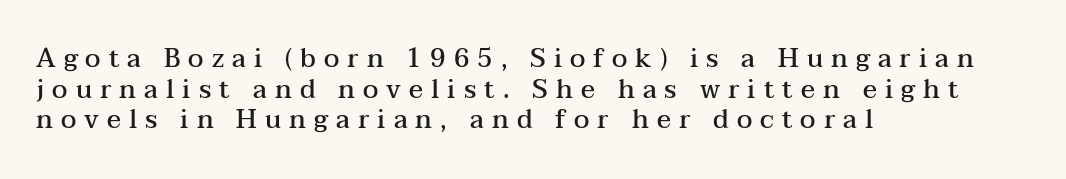
A somewhat darkened texture: the type is semibold rather than bold. Descenders hang freely into open space. The horizontal fit of the characters is loose and conspicuously gappy. A typesetter would mark this as roman, not italic.
